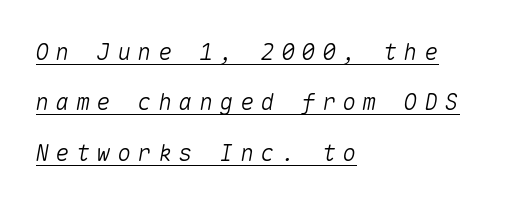
{"italic": "yes", "lean": "right", "slant_degrees": 10, "underline": "yes", "align": "left", "line_spacing": "loose", "line_spacing_ratio": 2.19, "letter_spacing": "wide", "letter_spacing_em": 0.29, "glyph_px": 23}
